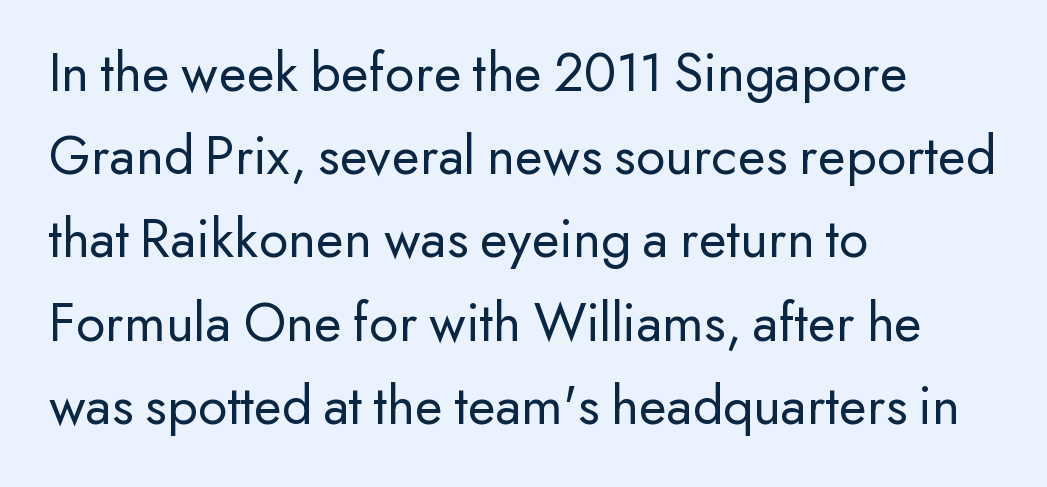
The lines are quadded left. In terms of posture, this sample is upright. Looks like regular typesetting: each glyph gets only the width it needs. Letters have the restrained weight of plain body copy at most.
